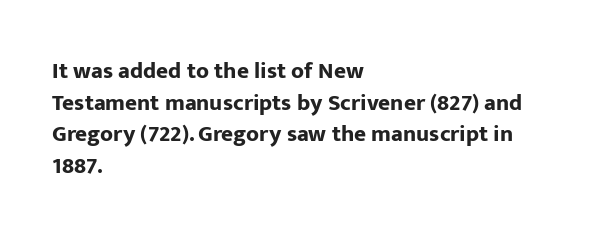
One glance says typical: line gaps are just what's usual. The letters stand upright; this is a roman face. These lines stack with their left ends in a neat column. Bold? Absolutely — the strokes are thick and heavy.
